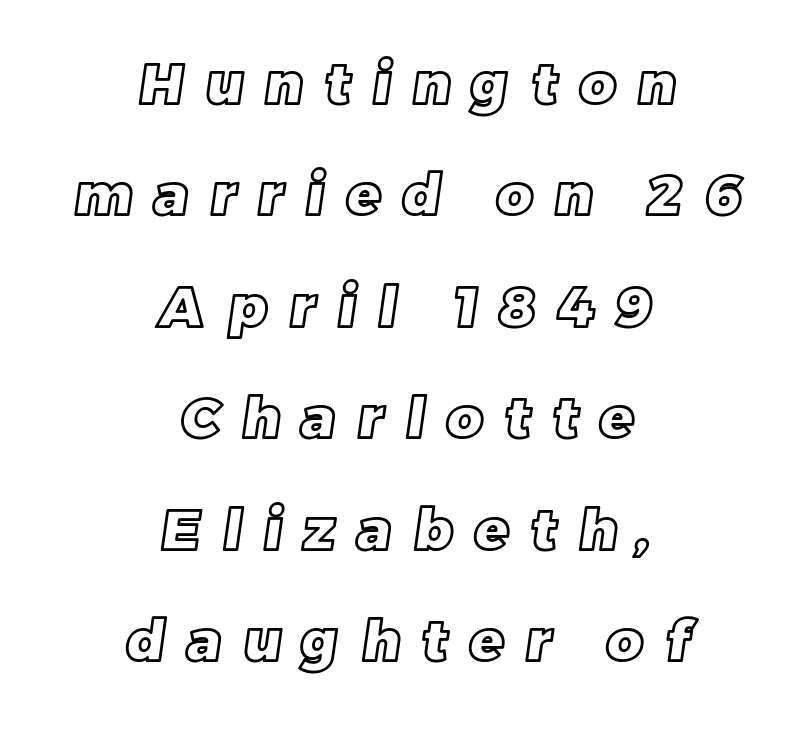
{"width": "normal", "x_height": "large", "monospaced": "no", "underline": "no", "align": "center", "line_spacing": "loose", "line_spacing_ratio": 1.99, "letter_spacing": "wide", "letter_spacing_em": 0.39, "glyph_px": 56}
